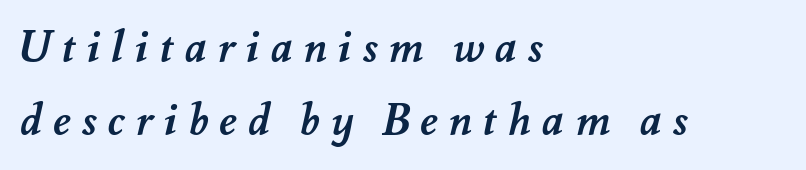
{"bold": "yes", "weight": "semibold", "width": "normal", "stroke_contrast": "medium", "x_height": "small", "monospaced": "no", "underline": "no", "align": "left", "line_spacing": "normal", "line_spacing_ratio": 1.69, "letter_spacing": "wide", "letter_spacing_em": 0.25, "glyph_px": 43}
